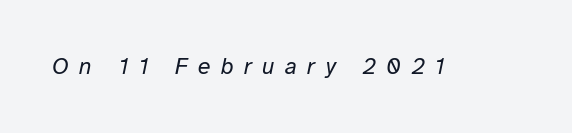
The image shows 23 px text type, italic (leaning right); set unusually wide letter spacing (+0.45 em), not underlined.
